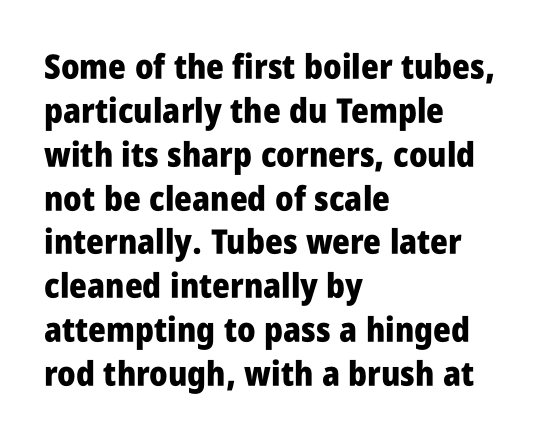
Underline: absent. Is this a sans? Yes — the strokes have no serifs. Quick note: not italic, upright. Observe the ordinary spacing: letters are neighbours, not strangers. Set as a true bold cut, around the 700 mark. The lines are quadded left.
